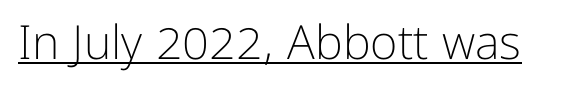
The image shows 47 px light sans-serif type, upright; set normal letter spacing, underlined; low stroke contrast and a medium x-height.
